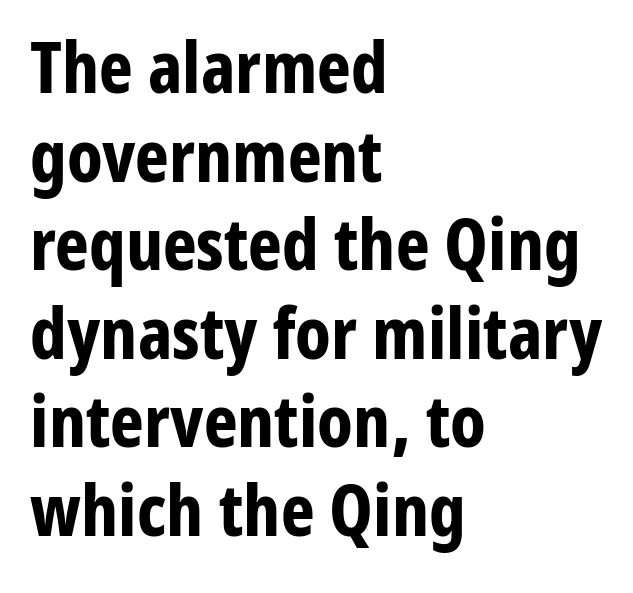
Classification — sans serif. Set as a true bold cut, around the 700 mark. Posture: straight, roman, zero tilt. The rendering anchors every line to the left-hand side. Beneath every word, the page is bare. Looks like regular typesetting: each glyph gets only the width it needs.
